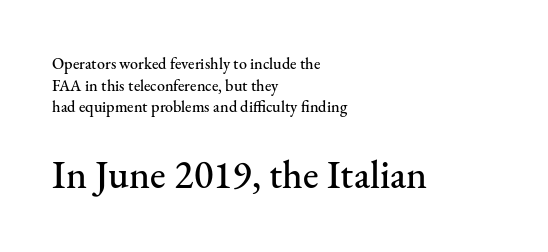
The lettering holds an erect, upright posture throughout. Line starts are locked; line ends wander. The words here are not underlined. Are there feet on the stems? There are — it's a serif.
